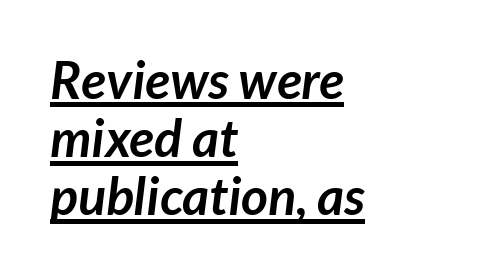
The rendering uses natural spacing where letterforms have individual widths. Its strokes are broad and dark, the hallmark of bold type. Descenders here cross a horizontal rule under the line. The paragraph has a hard left edge and a soft right edge.
